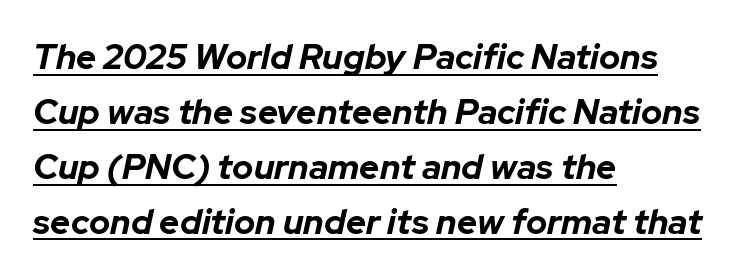
Summary of weight: heavy, a full bold. The letters sit at their default tracking, neither squeezed nor spread. Notice how the stems are inclined rather than vertical — that's the hallmark of italics. Compared with typical paragraphs, the rows here are spaced about the same. The words here are underlined. Proportional: the letters do not fall into vertical columns.
